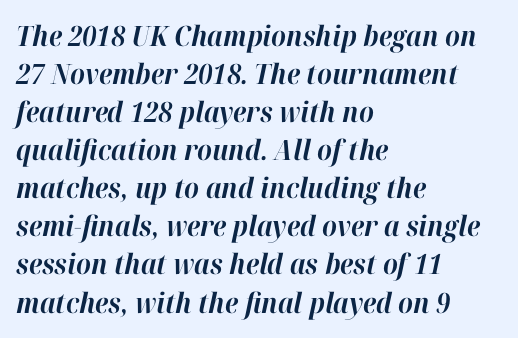
Q: Is the text bold? A: Yes.
Q: Is the text italic (slanted)? A: Yes, it leans right by about 12 degrees.
Q: Is the text underlined? A: No.
Q: How is the paragraph aligned? A: Left-aligned.
Q: Is the spacing between letters normal or unusually wide? A: Normal.
Q: Is the spacing between lines tight, normal or loose? A: Normal.
Q: Width (condensed, normal, or wide)? A: Normal.
Q: Stroke contrast? A: High.
Q: x-height? A: Medium.
Q: Monospaced? A: No.
